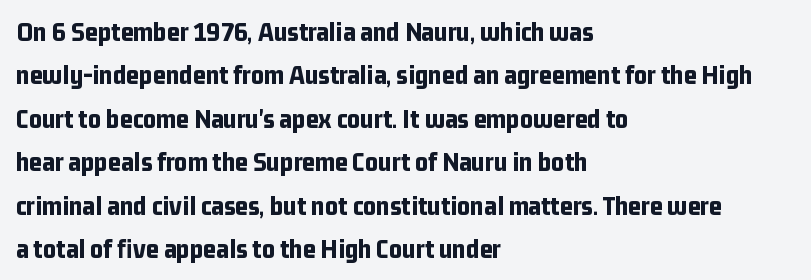
Q: Is the text bold? A: Yes.
Q: Is the text italic (slanted)? A: No, it is upright.
Q: Is the typeface a serif or a sans-serif typeface? A: Sans-serif.
Q: Is the text underlined? A: No.
Q: How is the paragraph aligned? A: Left-aligned.
Q: Is the spacing between letters normal or unusually wide? A: Normal.
Q: Is the spacing between lines tight, normal or loose? A: Normal.
Q: Width (condensed, normal, or wide)? A: Condensed.
Q: Stroke contrast? A: Low.
Q: x-height? A: Medium.
Q: Monospaced? A: No.
